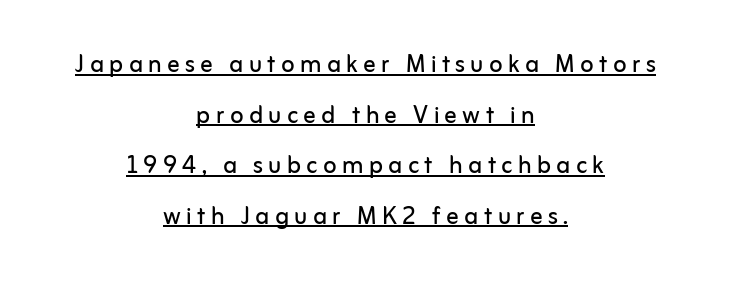
The image shows 31 px regular-weight sans-serif type, upright; set centered, normal line spacing (1.63x), underlined; low stroke contrast and a medium x-height.
